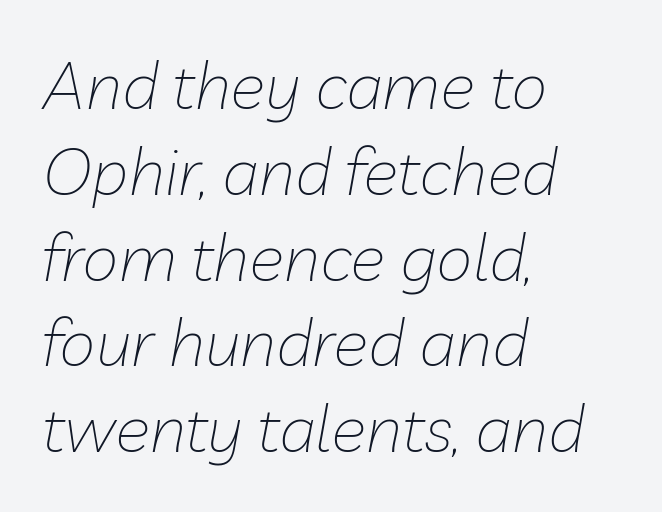
The gaps between neighbouring characters are ordinary and unremarkable. These lines sit exactly where default settings would place them. Where is the straight margin? On the left. Bold? No — there's no thickening of the strokes.
